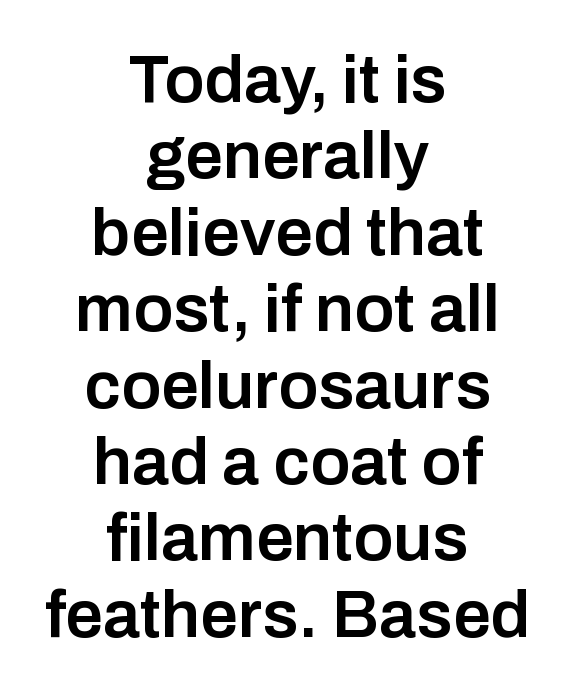
Q: Is the text bold? A: Semi-bold.
Q: Is the text italic (slanted)? A: No, it is upright.
Q: Is the typeface a serif or a sans-serif typeface? A: Sans-serif.
Q: Is the text underlined? A: No.
Q: How is the paragraph aligned? A: Centered.
Q: Is the spacing between letters normal or unusually wide? A: Normal.
Q: Is the spacing between lines tight, normal or loose? A: Tight.
Q: Width (condensed, normal, or wide)? A: Normal.
Q: Stroke contrast? A: Low.
Q: x-height? A: Medium.
Q: Monospaced? A: No.
